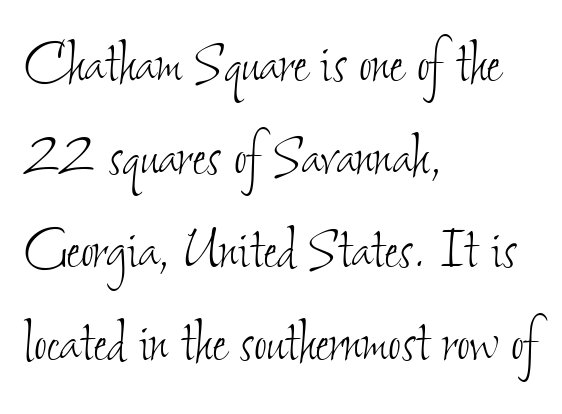
{"bold": "no", "weight": "thin", "width": "condensed", "stroke_contrast": "low", "x_height": "small", "monospaced": "no", "underline": "no", "align": "left", "line_spacing": "normal", "line_spacing_ratio": 1.33, "letter_spacing": "normal", "letter_spacing_em": 0.0, "glyph_px": 70}
